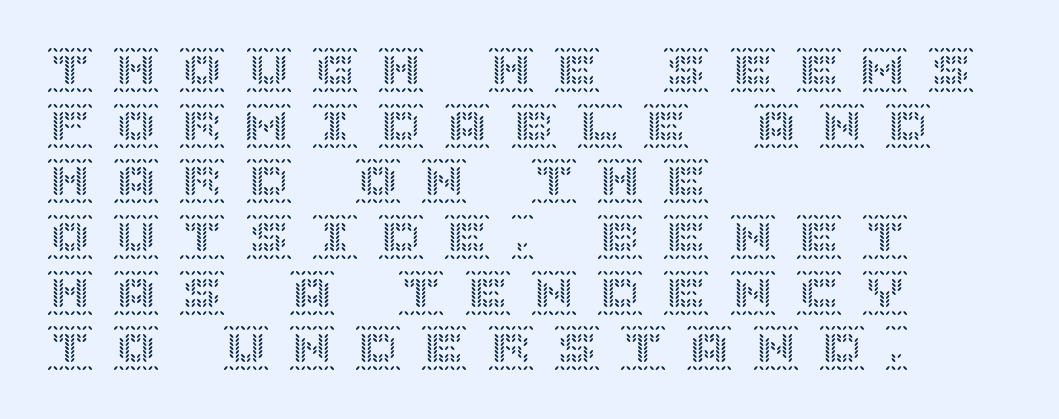
Anything drawn beneath the words? Only blank space. The rendering anchors every line to the left-hand side. This sample uses expanded letter spacing, leaving extra air between glyphs. Do the letters lean? They stand straight.
